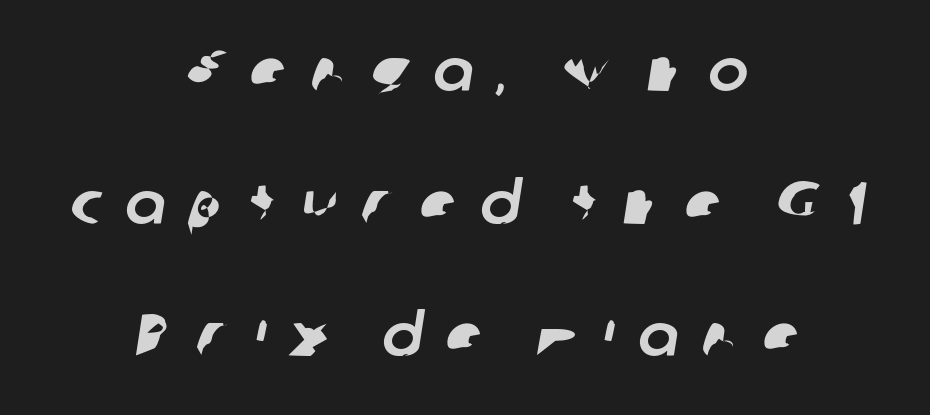
{"serif": "no", "width": "normal", "stroke_contrast": "low", "x_height": "medium", "monospaced": "no", "underline": "no", "align": "center", "line_spacing": "loose", "line_spacing_ratio": 2.21, "letter_spacing": "wide", "letter_spacing_em": 0.39, "glyph_px": 60}
